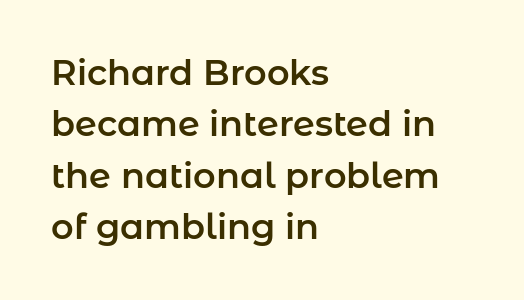
These lines keep a tight, regular rhythm from letter to letter. Teacher's note: observe the even left margin — that is flush-left alignment. Check the space under the baseline: it is left empty. Each letter's strokes conclude bluntly, with no projecting serifs. Is this a fixed-width face? No — the glyphs have proportional, varying widths.
